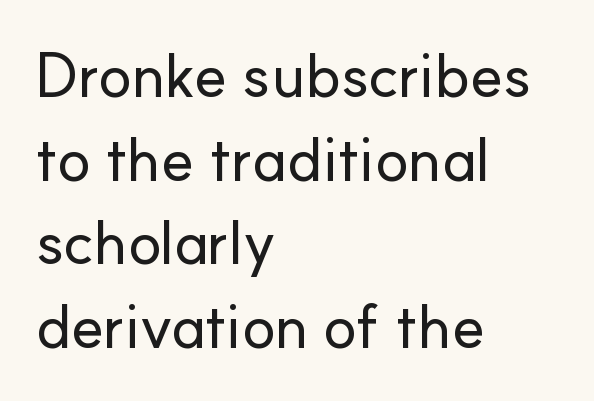
The image shows 62 px sans-serif type, upright; set left-aligned, normal line spacing (1.35x), normal letter spacing, not underlined; low stroke contrast and a small x-height.
